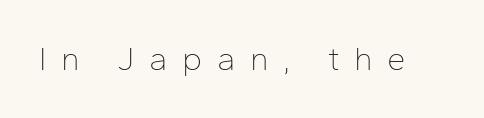
Q: Is the text bold? A: No.
Q: Is the text italic (slanted)? A: No, it is upright.
Q: Is the typeface a serif or a sans-serif typeface? A: Sans-serif.
Q: Is the text underlined? A: No.
Q: Is the spacing between letters normal or unusually wide? A: Unusually wide.
Q: Width (condensed, normal, or wide)? A: Normal.
Q: Stroke contrast? A: Low.
Q: x-height? A: Medium.
Q: Monospaced? A: No.
